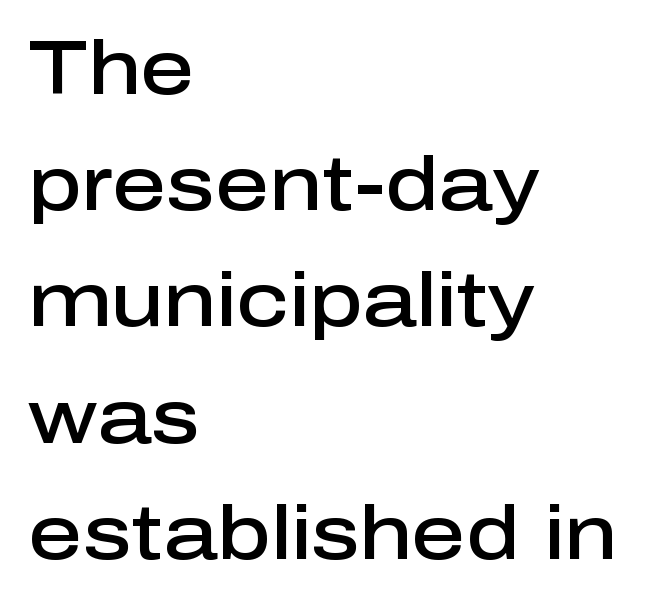
The type family on display is of the sans-serif kind. The characters look somewhat weighty, a semibold short of true bold. Vertically, the passage feels balanced, rows spaced as you'd expect. Is the block centered? No — it sits flush against the left margin. The letters advance in unequal steps, a hallmark of proportional type. You could call the tracking neutral — neither tight nor loose.
